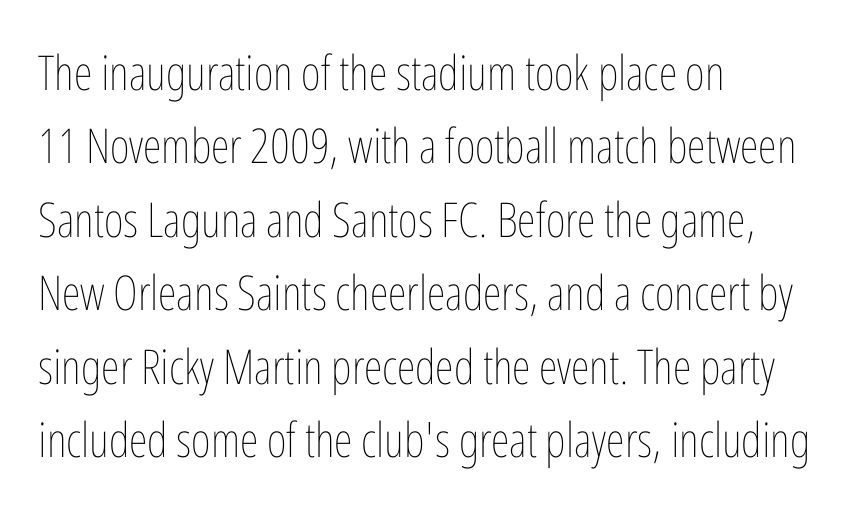
Q: Is the text bold? A: No.
Q: Is the text italic (slanted)? A: No, it is upright.
Q: Is the text underlined? A: No.
Q: How is the paragraph aligned? A: Left-aligned.
Q: Is the spacing between letters normal or unusually wide? A: Normal.
Q: Is the spacing between lines tight, normal or loose? A: Normal.
Q: Width (condensed, normal, or wide)? A: Condensed.
Q: Stroke contrast? A: Low.
Q: x-height? A: Medium.
Q: Monospaced? A: No.
